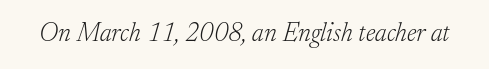
Q: Is the text bold? A: No.
Q: Is the text italic (slanted)? A: Yes, it leans right by about 17 degrees.
Q: Is the text underlined? A: No.
Q: Is the spacing between letters normal or unusually wide? A: Normal.
